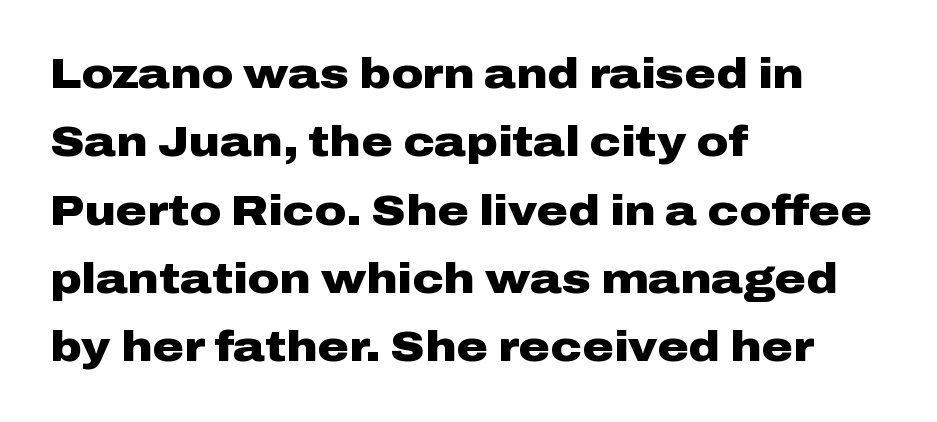
Q: Is the text bold? A: Yes.
Q: Is the text italic (slanted)? A: No, it is upright.
Q: Is the typeface a serif or a sans-serif typeface? A: Sans-serif.
Q: Is the text underlined? A: No.
Q: How is the paragraph aligned? A: Left-aligned.
Q: Is the spacing between letters normal or unusually wide? A: Normal.
Q: Is the spacing between lines tight, normal or loose? A: Normal.
Q: Width (condensed, normal, or wide)? A: Wide.
Q: Stroke contrast? A: Low.
Q: x-height? A: Medium.
Q: Monospaced? A: No.
